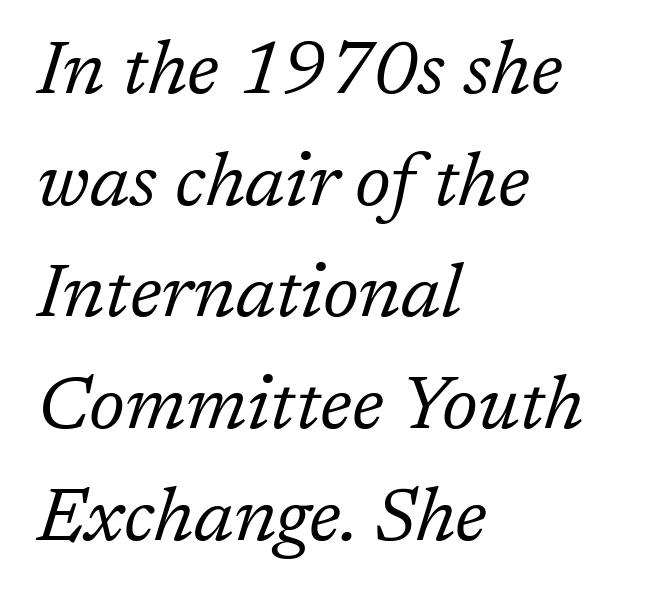
{"serif": "yes", "italic": "yes", "lean": "right", "slant_degrees": 17, "bold": "no", "weight": "regular", "width": "normal", "stroke_contrast": "low", "x_height": "medium", "monospaced": "no", "underline": "no", "align": "left", "line_spacing": "normal", "line_spacing_ratio": 1.49, "letter_spacing": "normal", "letter_spacing_em": 0.0, "glyph_px": 75}
